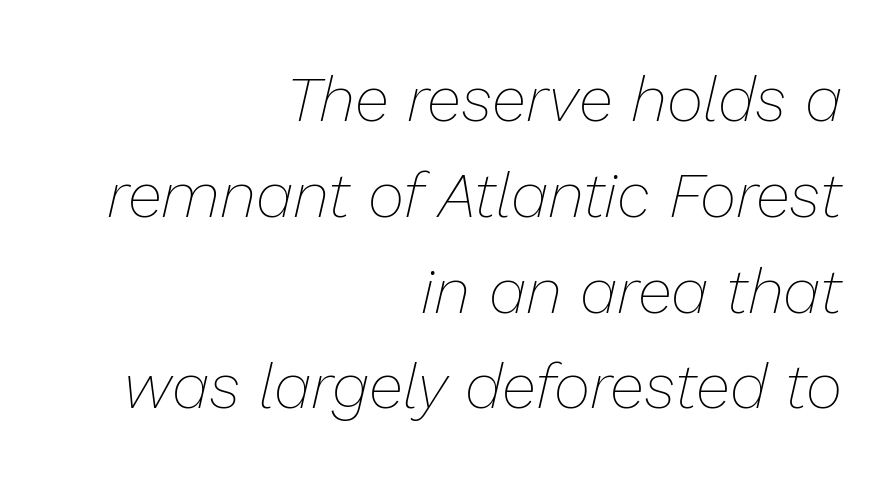
{"italic": "yes", "lean": "right", "slant_degrees": 13, "bold": "no", "weight": "thin", "width": "normal", "stroke_contrast": "low", "x_height": "medium", "monospaced": "no", "underline": "no", "align": "right", "line_spacing": "normal", "line_spacing_ratio": 1.52, "letter_spacing": "normal", "letter_spacing_em": 0.0, "glyph_px": 63}
